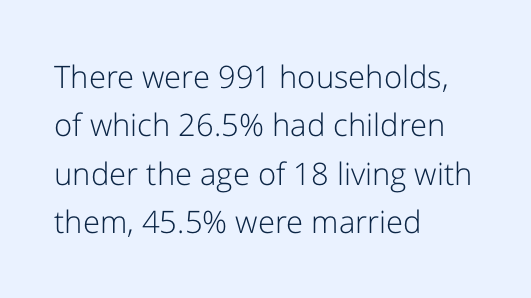
Q: Is the text bold? A: No.
Q: Is the text italic (slanted)? A: No, it is upright.
Q: Is the typeface a serif or a sans-serif typeface? A: Sans-serif.
Q: Is the text underlined? A: No.
Q: How is the paragraph aligned? A: Left-aligned.
Q: Is the spacing between letters normal or unusually wide? A: Normal.
Q: Is the spacing between lines tight, normal or loose? A: Normal.
Q: Width (condensed, normal, or wide)? A: Normal.
Q: Stroke contrast? A: Low.
Q: x-height? A: Medium.
Q: Monospaced? A: No.
